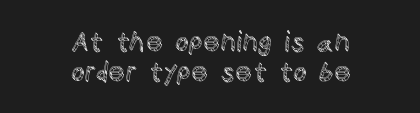
This rendering leaves character spacing at its baseline value. Is there much room between lines? No — they nearly touch. These lines are centered, leaving both edges ragged. Descender tails drop into unmarked territory.
